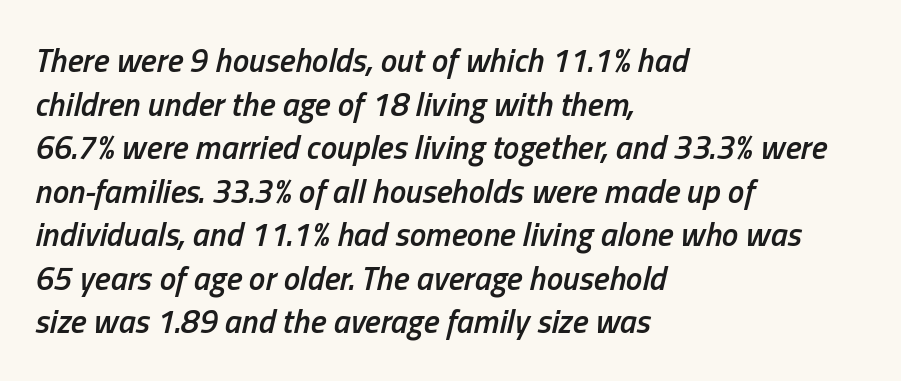
{"italic": "yes", "lean": "right", "slant_degrees": 13, "bold": "semi", "weight": "semibold", "width": "condensed", "stroke_contrast": "low", "x_height": "medium", "monospaced": "no", "underline": "no", "align": "left", "line_spacing": "normal", "line_spacing_ratio": 1.32, "letter_spacing": "normal", "letter_spacing_em": 0.0, "glyph_px": 33}
